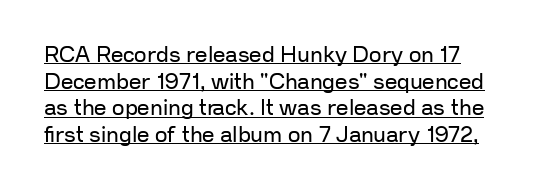
{"italic": "no", "bold": "no", "underline": "yes", "line_spacing_ratio": 1.21, "letter_spacing": "normal", "letter_spacing_em": 0.0, "glyph_px": 22}
